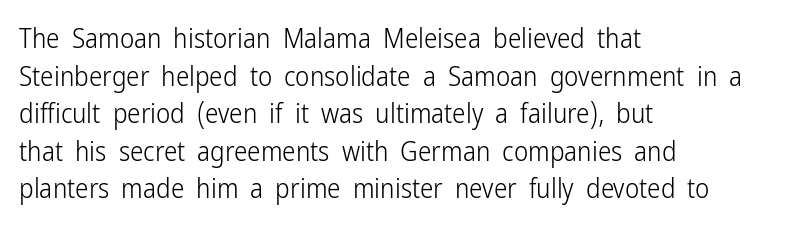
Q: Is the text bold? A: No.
Q: Is the text italic (slanted)? A: No, it is upright.
Q: Is the text underlined? A: No.
Q: How is the paragraph aligned? A: Left-aligned.
Q: Is the spacing between letters normal or unusually wide? A: Normal.
Q: Is the spacing between lines tight, normal or loose? A: Normal.
